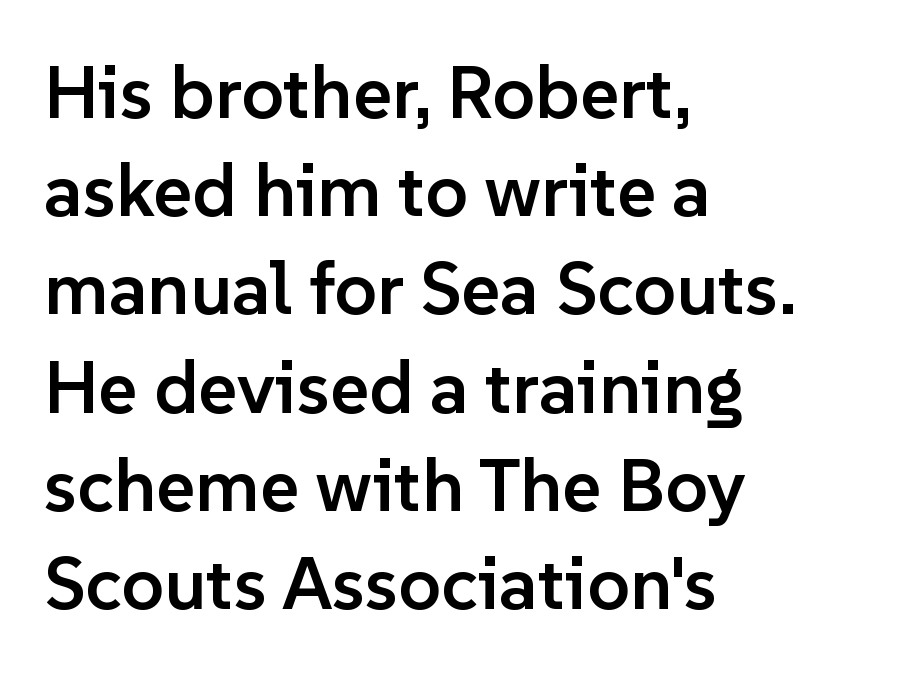
You can tell from the bare stems that sans-serif type was used. The string is rendered with underlining switched off. The face used here is rendered with its standard letterfit. Every character sits straight up, as roman type does. Is the type bold? Partly — it's a semibold, heavier than regular but not fully bold. Casual observation: everything's shoved over to the left.
